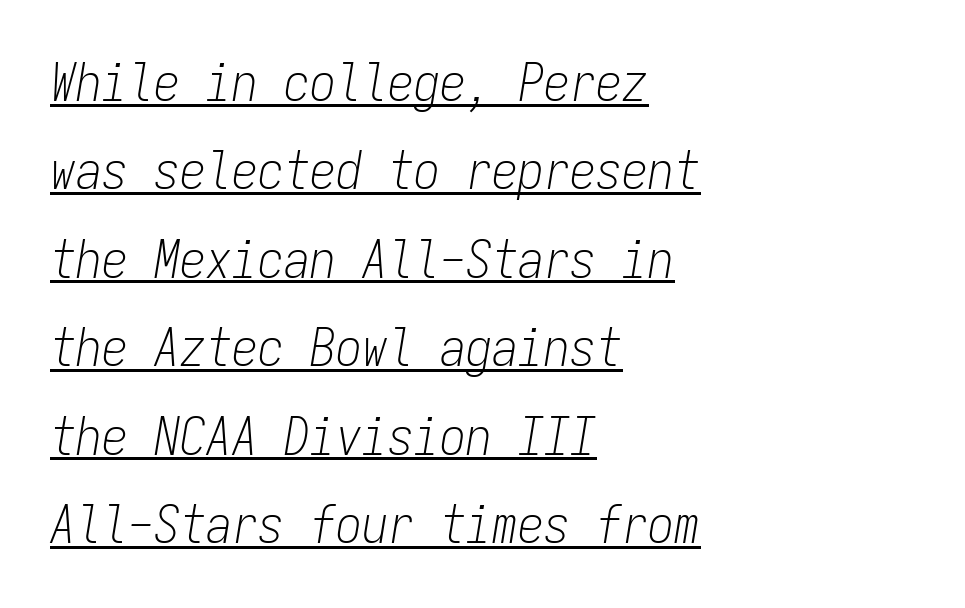
Q: Is the text bold? A: No.
Q: Is the text italic (slanted)? A: Yes, it leans right by about 9 degrees.
Q: Is the text underlined? A: Yes.
Q: How is the paragraph aligned? A: Left-aligned.
Q: Is the spacing between letters normal or unusually wide? A: Normal.
Q: Is the spacing between lines tight, normal or loose? A: Normal.
Q: Width (condensed, normal, or wide)? A: Condensed.
Q: Stroke contrast? A: Low.
Q: x-height? A: Medium.
Q: Monospaced? A: Yes.
